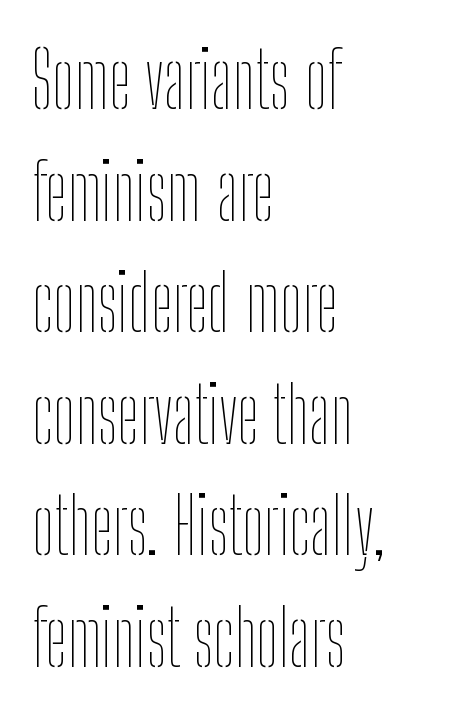
Caption: multi-line text, flush left, ragged right. It's the straight-up-and-down kind of type. Observe the ordinary spacing: letters are neighbours, not strangers. This sample keeps an unexceptional amount of space between lines. Caption: face not bold, strokes unweighted.
